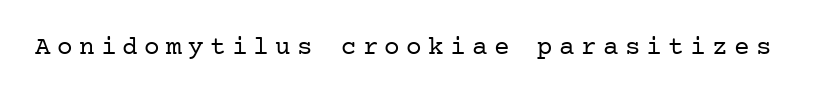
This is the regular roman posture of the typeface. This sample uses expanded letter spacing, leaving extra air between glyphs. No word sits above an underline. Ink coverage per letter is moderate at most.
